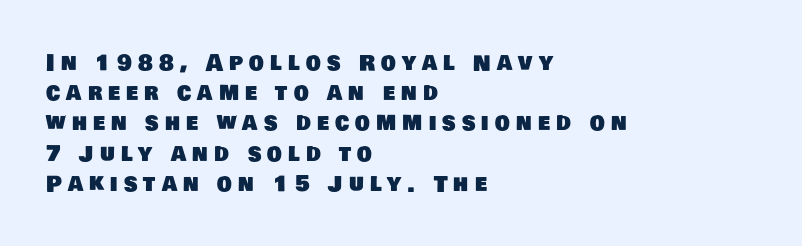
The image shows 21 px text type; set left-aligned, normal line spacing (1.44x), unusually wide letter spacing (+0.29 em), not underlined.
